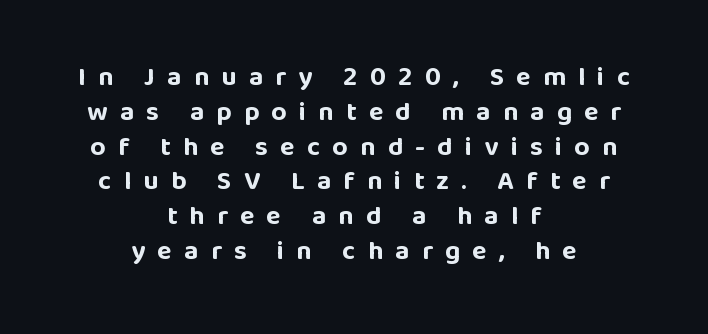
{"italic": "no", "bold": "yes", "underline": "no", "align": "center", "line_spacing": "normal", "line_spacing_ratio": 1.29, "letter_spacing": "wide", "letter_spacing_em": 0.45, "glyph_px": 27}
